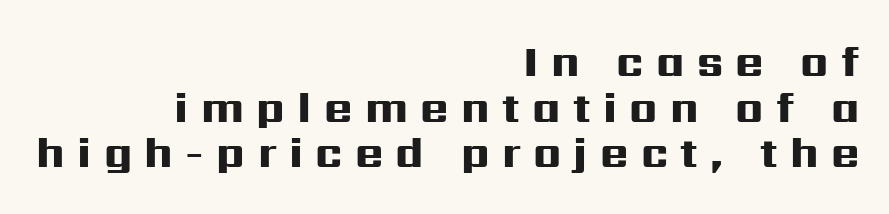
Q: Is the text bold? A: Yes.
Q: Is the text italic (slanted)? A: No, it is upright.
Q: Is the typeface a serif or a sans-serif typeface? A: Sans-serif.
Q: Is the text underlined? A: No.
Q: How is the paragraph aligned? A: Right-aligned.
Q: Is the spacing between letters normal or unusually wide? A: Unusually wide.
Q: Is the spacing between lines tight, normal or loose? A: Tight.
Q: Width (condensed, normal, or wide)? A: Wide.
Q: Stroke contrast? A: High.
Q: x-height? A: Medium.
Q: Monospaced? A: No.
